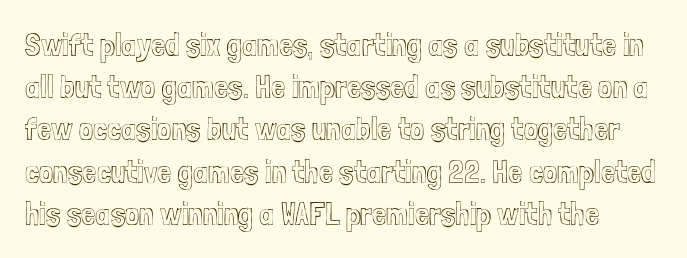
The image shows 32 px condensed type, upright; set normal line spacing (1.32x), normal letter spacing, not underlined; a medium x-height.
